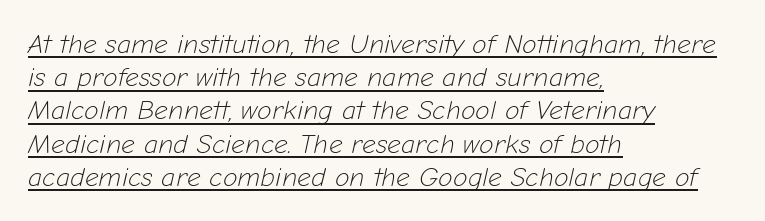
{"italic": "yes", "lean": "right", "slant_degrees": 12, "bold": "no", "underline": "yes", "align": "left", "line_spacing_ratio": 1.23, "letter_spacing": "normal", "letter_spacing_em": 0.0, "glyph_px": 27}
